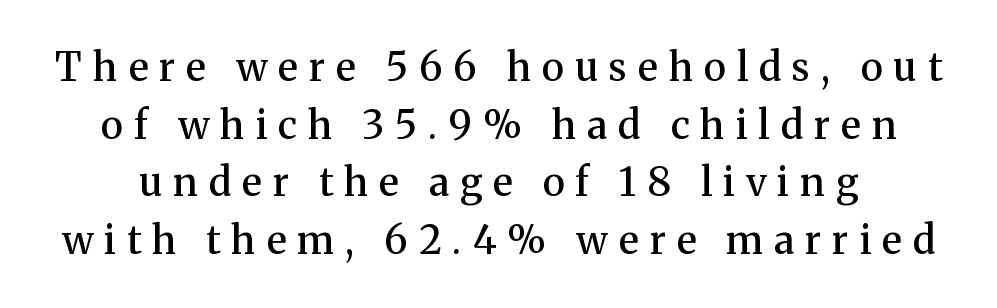
{"serif": "yes", "italic": "no", "bold": "semi", "weight": "semibold", "width": "normal", "stroke_contrast": "medium", "x_height": "medium", "monospaced": "no", "underline": "no", "line_spacing": "normal", "line_spacing_ratio": 1.48, "letter_spacing": "wide", "letter_spacing_em": 0.28, "glyph_px": 39}
